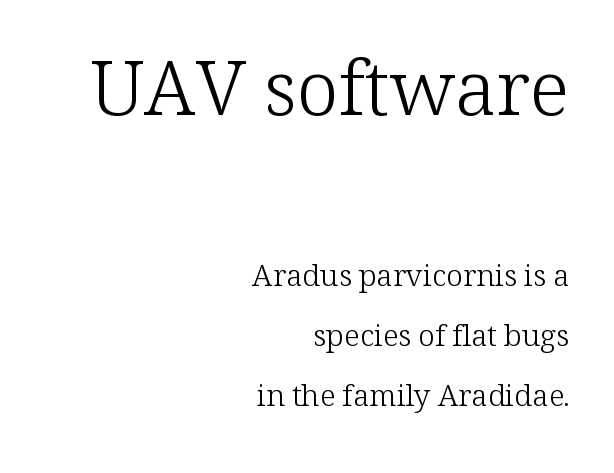
The font family rendered here belongs to the serif group. These lines are rendered in a variable-pitch font. Descender tails drop into unmarked territory. Caption: upper text group enlarged, lower text group reduced.
